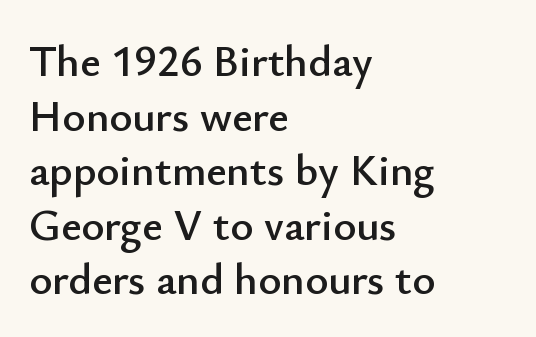
{"serif": "no", "italic": "no", "width": "normal", "stroke_contrast": "low", "x_height": "small", "monospaced": "no", "underline": "no", "align": "left", "line_spacing_ratio": 1.24, "letter_spacing": "normal", "letter_spacing_em": 0.0, "glyph_px": 44}
